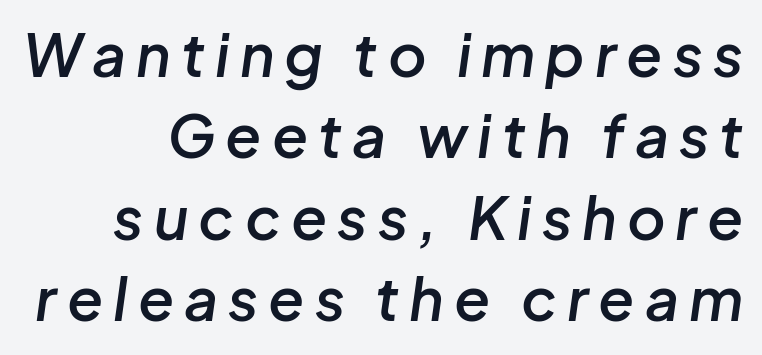
The image shows 59 px semibold type, italic (leaning right); set right-aligned, normal line spacing (1.38x), not underlined; low stroke contrast and a medium x-height.
